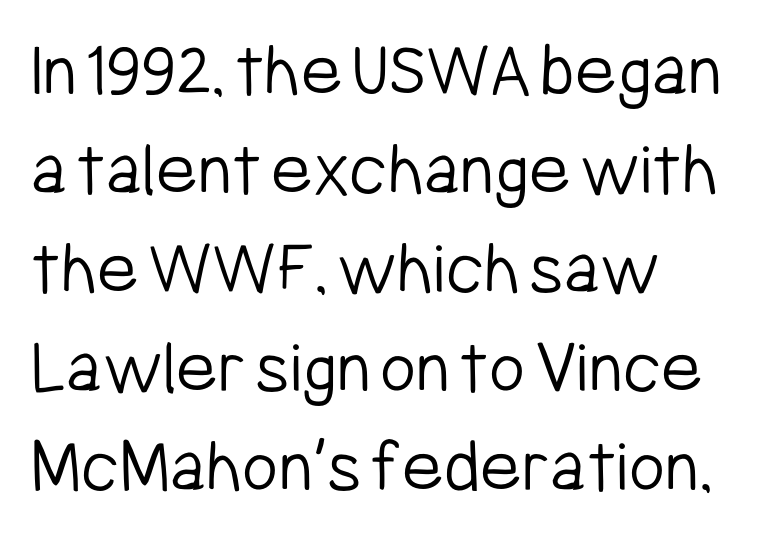
Q: Is the text bold? A: No.
Q: Is the text italic (slanted)? A: No, it is upright.
Q: Is the typeface a serif or a sans-serif typeface? A: Sans-serif.
Q: Is the text underlined? A: No.
Q: How is the paragraph aligned? A: Left-aligned.
Q: Is the spacing between letters normal or unusually wide? A: Normal.
Q: Is the spacing between lines tight, normal or loose? A: Normal.
Q: Width (condensed, normal, or wide)? A: Condensed.
Q: Stroke contrast? A: Low.
Q: x-height? A: Medium.
Q: Monospaced? A: No.
